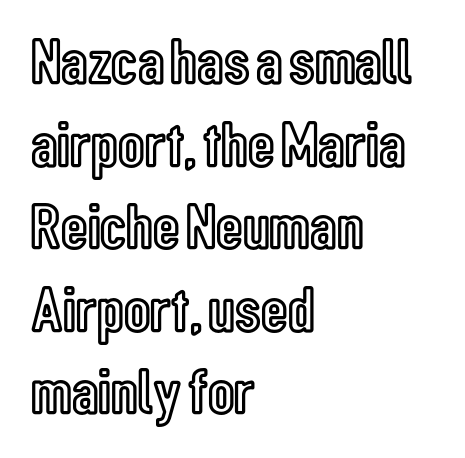
You could call the tracking neutral — neither tight nor loose. The passage shown is typed in a proportional face where columns would drift. One-word summary of the alignment: left. Quick note: interline space is typical.
